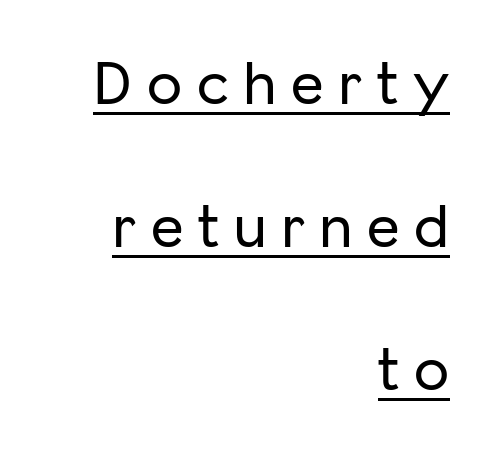
{"serif": "no", "italic": "no", "width": "normal", "stroke_contrast": "low", "x_height": "medium", "monospaced": "no", "underline": "yes", "align": "right", "line_spacing": "loose", "line_spacing_ratio": 2.27, "letter_spacing": "wide", "letter_spacing_em": 0.24, "glyph_px": 63}
